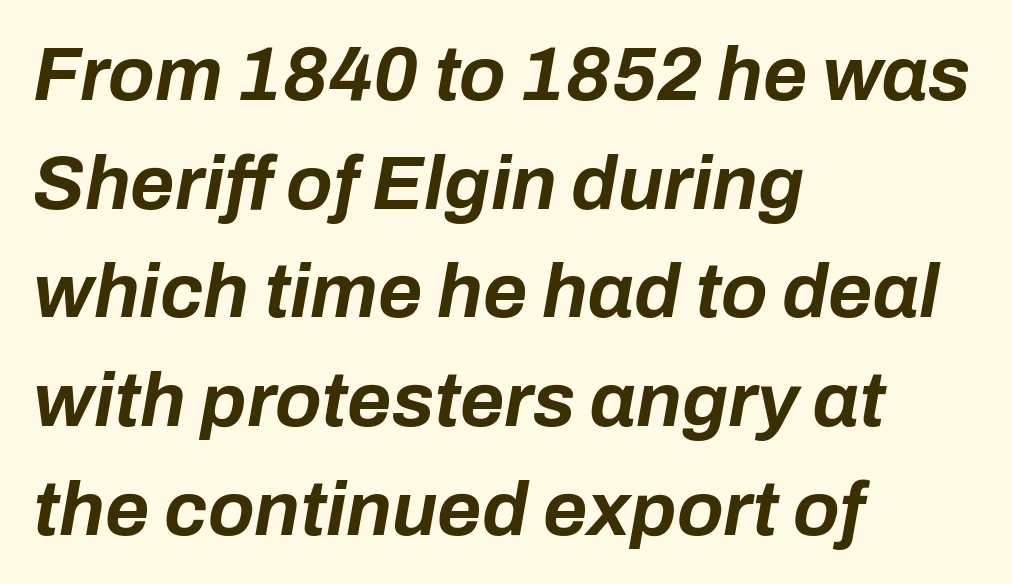
{"italic": "yes", "lean": "right", "slant_degrees": 10, "bold": "yes", "weight": "bold", "width": "normal", "stroke_contrast": "low", "x_height": "medium", "monospaced": "no", "underline": "no", "align": "left", "line_spacing": "normal", "line_spacing_ratio": 1.43, "letter_spacing": "normal", "letter_spacing_em": 0.0, "glyph_px": 76}
